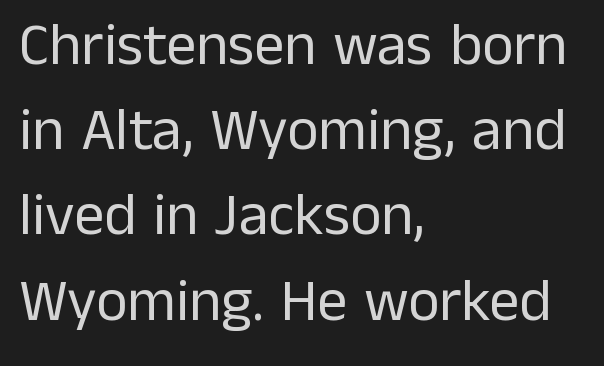
Q: Is the text bold? A: No.
Q: Is the text italic (slanted)? A: No, it is upright.
Q: Is the typeface a serif or a sans-serif typeface? A: Sans-serif.
Q: Is the text underlined? A: No.
Q: How is the paragraph aligned? A: Left-aligned.
Q: Is the spacing between letters normal or unusually wide? A: Normal.
Q: Is the spacing between lines tight, normal or loose? A: Normal.
Q: Width (condensed, normal, or wide)? A: Normal.
Q: Stroke contrast? A: Low.
Q: x-height? A: Medium.
Q: Monospaced? A: No.
